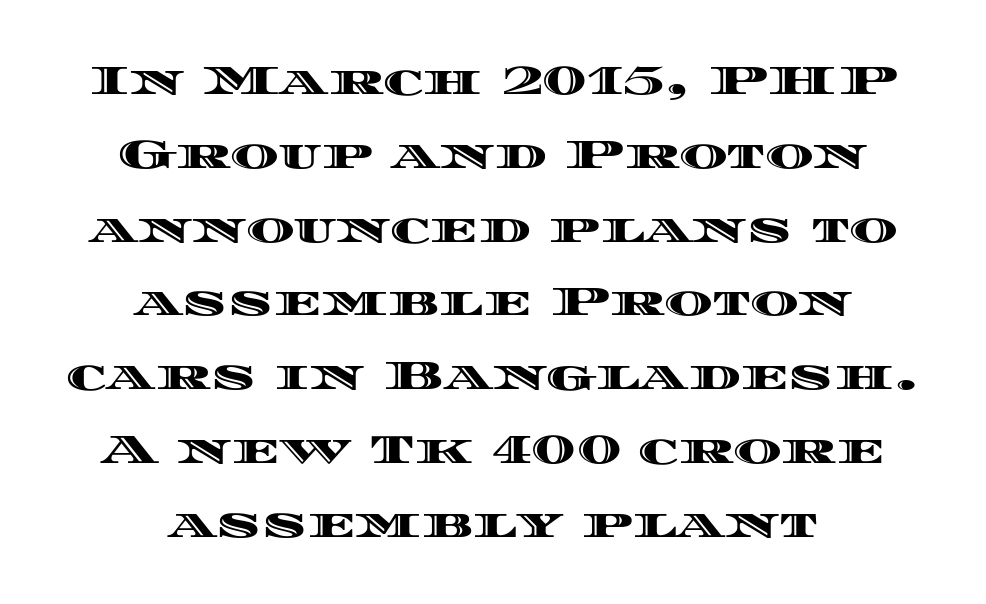
Q: Is the text italic (slanted)? A: No, it is upright.
Q: Is the text underlined? A: No.
Q: How is the paragraph aligned? A: Centered.
Q: Is the spacing between letters normal or unusually wide? A: Normal.
Q: Width (condensed, normal, or wide)? A: Wide.
Q: x-height? A: Large.
Q: Monospaced? A: No.
